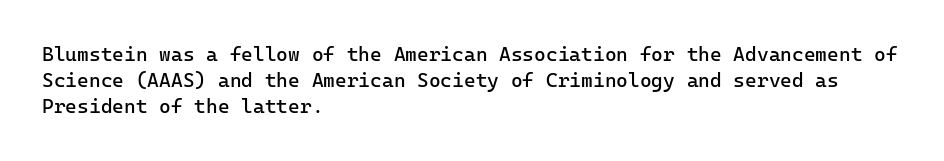
{"italic": "no", "bold": "no", "underline": "no", "align": "left", "line_spacing": "normal", "line_spacing_ratio": 1.31, "letter_spacing": "normal", "letter_spacing_em": 0.0, "glyph_px": 20}
